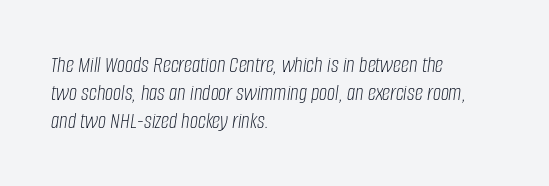
The image shows 23 px text type, italic (leaning right); set left-aligned, line spacing 1.21x, normal letter spacing, not underlined.
